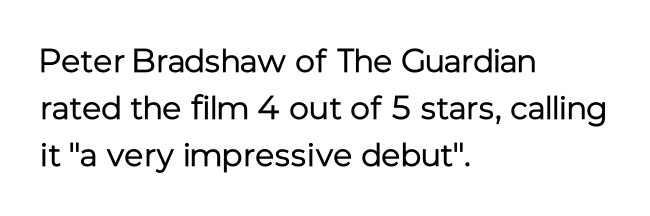
{"serif": "no", "italic": "no", "bold": "no", "weight": "regular", "width": "normal", "stroke_contrast": "low", "x_height": "medium", "monospaced": "no", "underline": "no", "align": "left", "line_spacing": "normal", "line_spacing_ratio": 1.43, "letter_spacing": "normal", "letter_spacing_em": 0.0, "glyph_px": 33}
